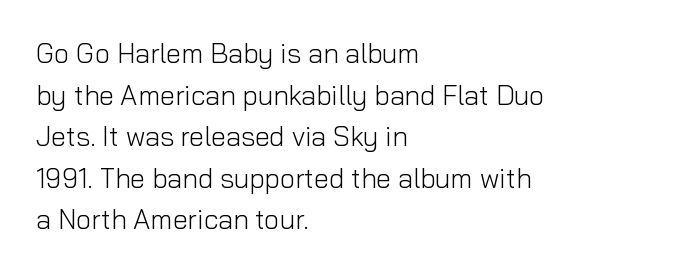
This sample uses an upright cut, with every glyph sitting square on the baseline. Lines of text with bare space underneath. The setting favours the left margin, as ordinary paragraphs usually do. Leading: standard. The typesetting does not lean heavy: it is not bold. You could call the tracking neutral — neither tight nor loose.
